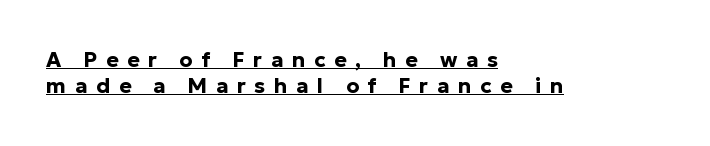
The image shows 21 px bold type, upright; set left-aligned, line spacing 1.24x, unusually wide letter spacing (+0.41 em), underlined.
